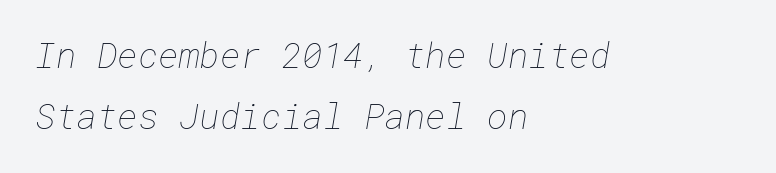
Unbolded letterforms with no extra heft. Lines of text with bare space underneath. Look at the tracking — it's just the regular setting, nothing added. Caption: multi-line text, flush left, ragged right.
